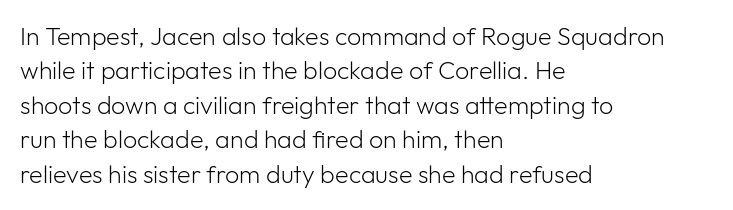
{"italic": "no", "bold": "no", "underline": "no", "align": "left", "line_spacing": "normal", "line_spacing_ratio": 1.38, "letter_spacing": "normal", "letter_spacing_em": 0.0, "glyph_px": 25}
